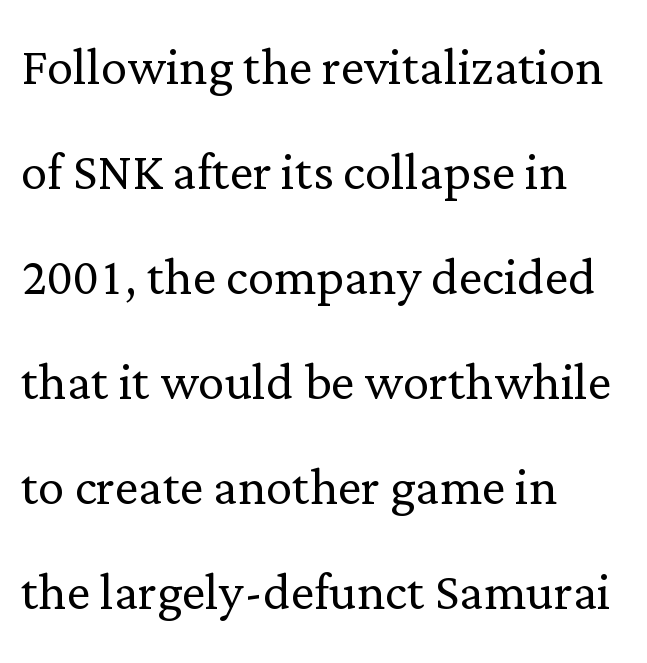
You can tell from the footed stems that serif type was used. Unlike italic type, these characters show no tilt at all. Plain, unruled lines of type. Inter-character spacing is left at the font's built-in metrics. Proportional: the letters do not fall into vertical columns. The ragged edge is on the right, which tells us the setting is flush left.
